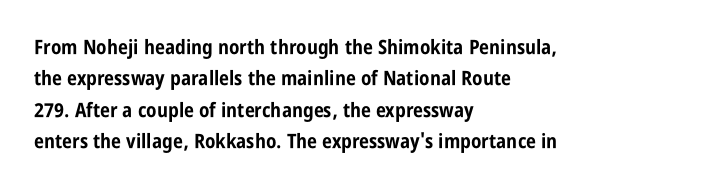
{"italic": "no", "bold": "yes", "underline": "no", "align": "left", "line_spacing": "normal", "line_spacing_ratio": 1.57, "letter_spacing": "normal", "letter_spacing_em": 0.0, "glyph_px": 20}
